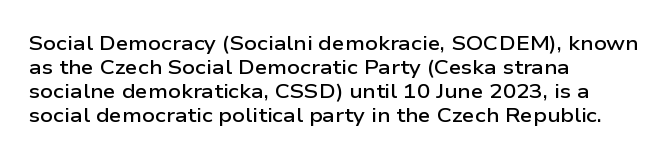
The setting favours the left margin, as ordinary paragraphs usually do. The typesetting leans somewhat heavy: a semibold. Characters remain perfectly vertical along every line. Look at the tracking — it's just the regular setting, nothing added. Beneath every word, the page is bare.
